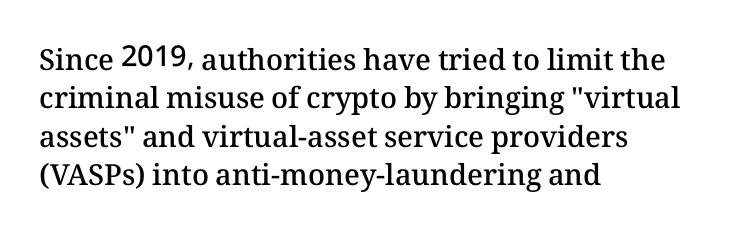
Q: Is the text bold? A: Semi-bold.
Q: Is the text italic (slanted)? A: No, it is upright.
Q: Is the text underlined? A: No.
Q: How is the paragraph aligned? A: Left-aligned.
Q: Is the spacing between letters normal or unusually wide? A: Normal.
Q: Is the spacing between lines tight, normal or loose? A: Normal.
Q: Width (condensed, normal, or wide)? A: Normal.
Q: Stroke contrast? A: Medium.
Q: x-height? A: Medium.
Q: Monospaced? A: No.
